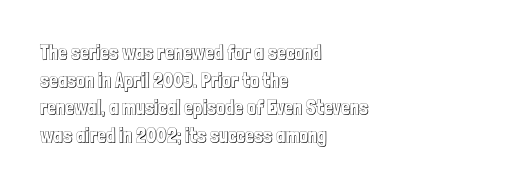
The block of text has a typical density, with ordinary space between rows. The letters stand straight up with perfectly vertical stems. Line starts are locked; line ends wander. Between one letter and the next there's only the usual sliver of space. Type without underlining.
